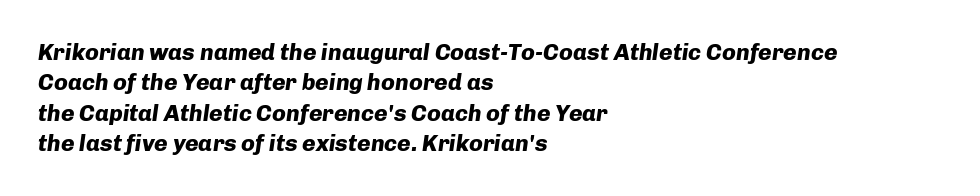
{"italic": "yes", "lean": "right", "slant_degrees": 8, "bold": "yes", "underline": "no", "align": "left", "line_spacing": "normal", "line_spacing_ratio": 1.32, "letter_spacing": "normal", "letter_spacing_em": 0.0, "glyph_px": 23}
